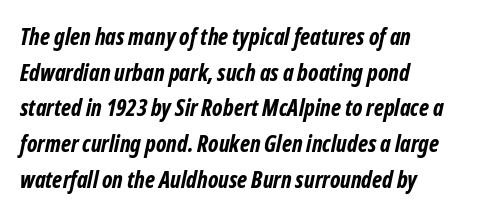
Q: Is the text bold? A: Yes.
Q: Is the text underlined? A: No.
Q: How is the paragraph aligned? A: Left-aligned.
Q: Is the spacing between letters normal or unusually wide? A: Normal.
Q: Is the spacing between lines tight, normal or loose? A: Normal.
